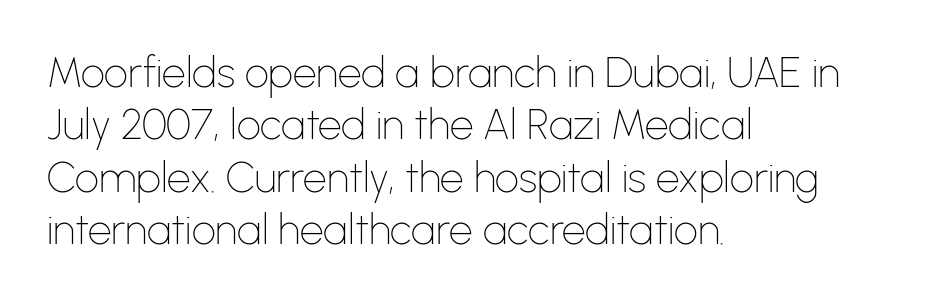
Q: Is the text bold? A: No.
Q: Is the text italic (slanted)? A: No, it is upright.
Q: Is the typeface a serif or a sans-serif typeface? A: Sans-serif.
Q: Is the text underlined? A: No.
Q: How is the paragraph aligned? A: Left-aligned.
Q: Is the spacing between letters normal or unusually wide? A: Normal.
Q: Is the spacing between lines tight, normal or loose? A: Normal.
Q: Width (condensed, normal, or wide)? A: Normal.
Q: Stroke contrast? A: Low.
Q: x-height? A: Medium.
Q: Monospaced? A: No.
